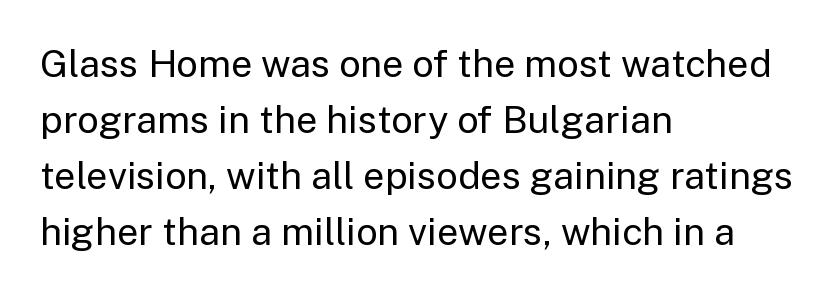
Do the characters align in a grid? No, the font is proportional. The string is rendered with underlining switched off. Serifs: no, the terminals of the letterforms are clean. Glyph-to-glyph distance matches everyday printed text. Interline gaps are of average width in this sample.
